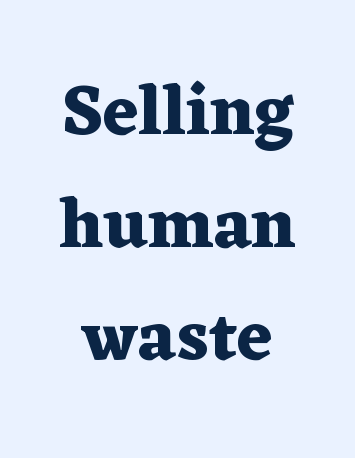
The line texture is even and compact thanks to regular tracking. Ascenders rise straight up at ninety degrees. Note the varied advance widths — an 'i' is clearly narrower than an 'm'. Decoration check: the copy has no underline. These lines carry a lot of weight — the face is fully bold.
